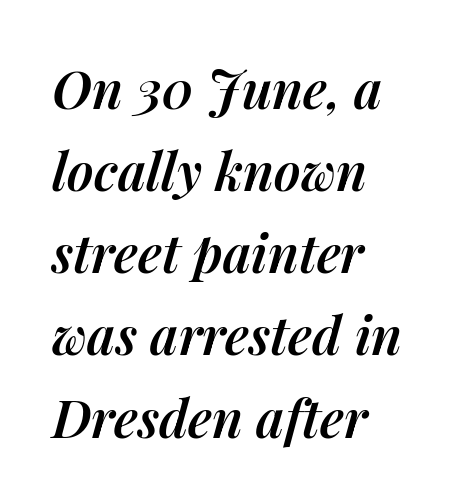
Check the space under the baseline: it is left empty. Bold? Not quite — semibold, heavier than regular but stopping short. The rows are spaced the way most documents space them. The type is set solid horizontally, with unmodified tracking.
